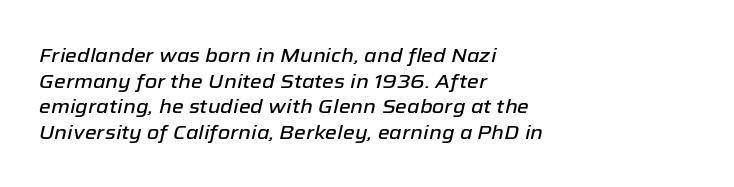
Quick note: interline space is typical. The string is rendered with underlining switched off. Characters are canted at an angle relative to the baseline's perpendicular. In terms of letterspacing, this is plain default setting. A student would call this left alignment; a typographer would say flush left, rag right.
